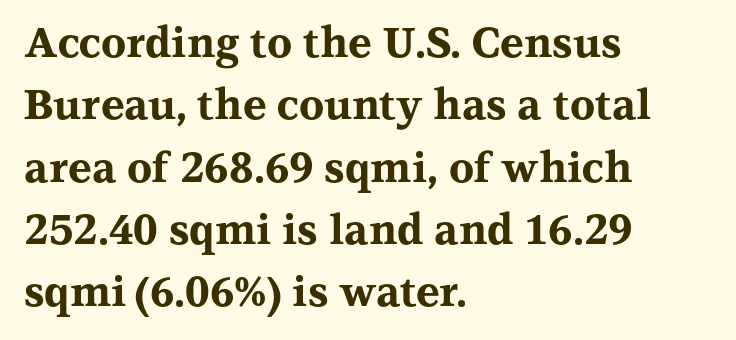
The image shows 41 px bold, wide serif type, upright; set left-aligned, normal line spacing (1.52x), normal letter spacing, not underlined; medium stroke contrast and a medium x-height.
